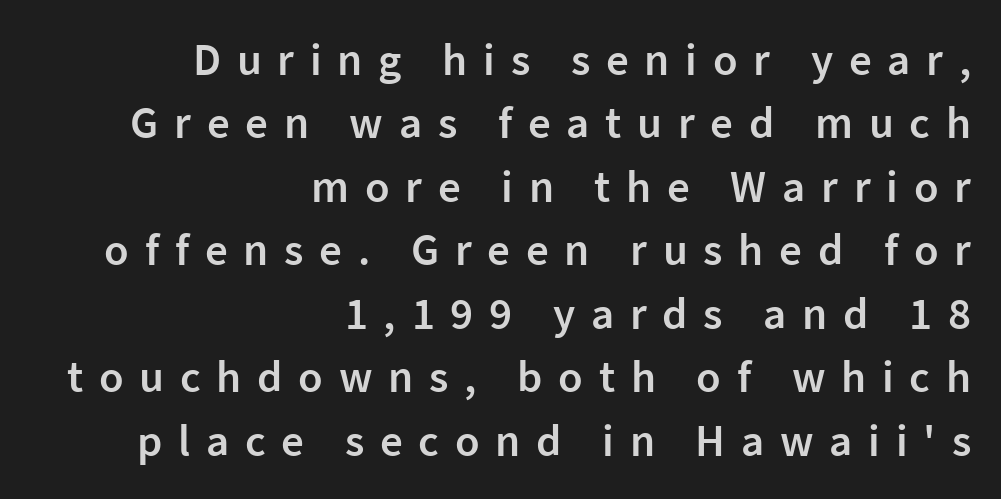
Q: Is the text bold? A: Semi-bold.
Q: Is the text italic (slanted)? A: No, it is upright.
Q: Is the typeface a serif or a sans-serif typeface? A: Sans-serif.
Q: Is the text underlined? A: No.
Q: How is the paragraph aligned? A: Right-aligned.
Q: Is the spacing between letters normal or unusually wide? A: Unusually wide.
Q: Is the spacing between lines tight, normal or loose? A: Normal.
Q: Width (condensed, normal, or wide)? A: Normal.
Q: Stroke contrast? A: Low.
Q: x-height? A: Medium.
Q: Monospaced? A: No.
